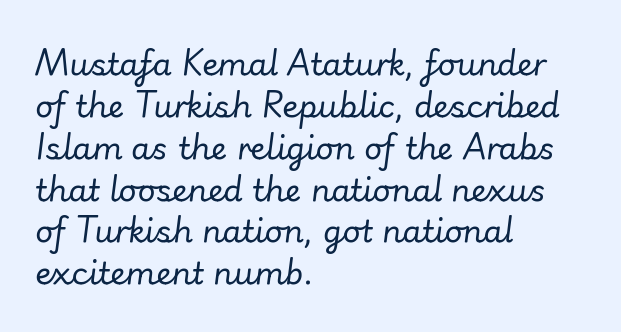
{"italic": "yes", "lean": "right", "slant_degrees": 7, "bold": "no", "weight": "regular", "width": "normal", "stroke_contrast": "low", "x_height": "small", "monospaced": "no", "underline": "no", "align": "left", "line_spacing": "normal", "line_spacing_ratio": 1.35, "letter_spacing": "normal", "letter_spacing_em": 0.0, "glyph_px": 31}
